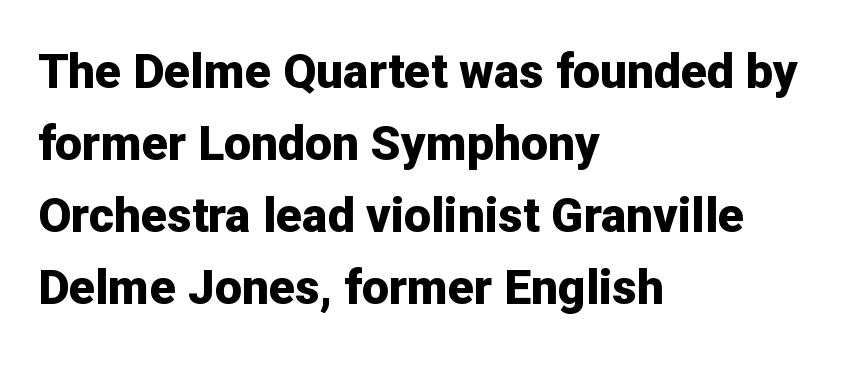
Designer's note — italics off, roman on. Reading down the column, the eye jumps a familiar distance to each next line. Is the letter spacing exaggerated? No — it looks like the ordinary default. The passage shown is not underscored anywhere. Varying glyph widths throughout — classic text-font behaviour.
